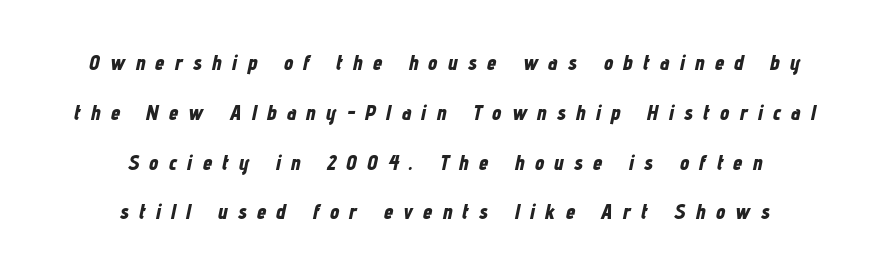
The image shows 21 px bold type, italic (leaning right); set centered, loose line spacing (2.37x), unusually wide letter spacing (+0.49 em), not underlined.
